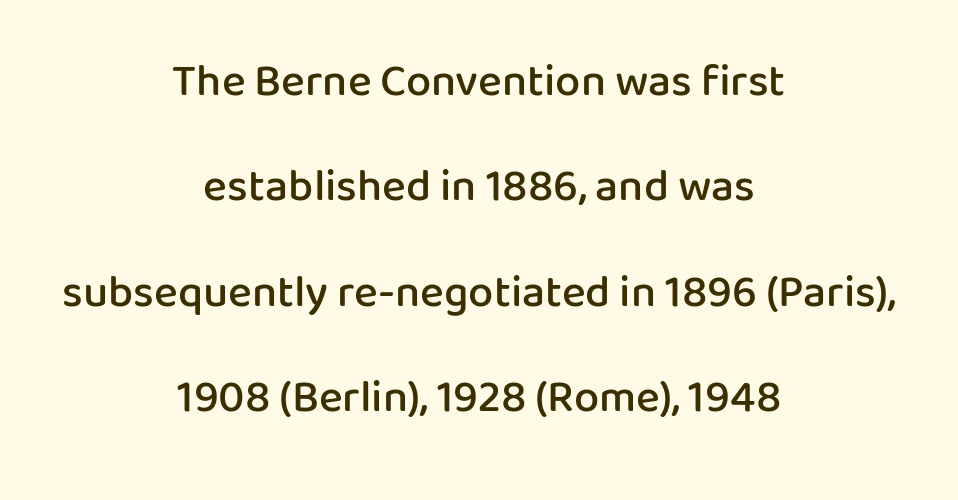
Q: Is the text bold? A: Semi-bold.
Q: Is the text italic (slanted)? A: No, it is upright.
Q: Is the typeface a serif or a sans-serif typeface? A: Sans-serif.
Q: Is the text underlined? A: No.
Q: How is the paragraph aligned? A: Centered.
Q: Is the spacing between letters normal or unusually wide? A: Normal.
Q: Is the spacing between lines tight, normal or loose? A: Loose.
Q: Width (condensed, normal, or wide)? A: Normal.
Q: Stroke contrast? A: Low.
Q: x-height? A: Medium.
Q: Monospaced? A: No.
